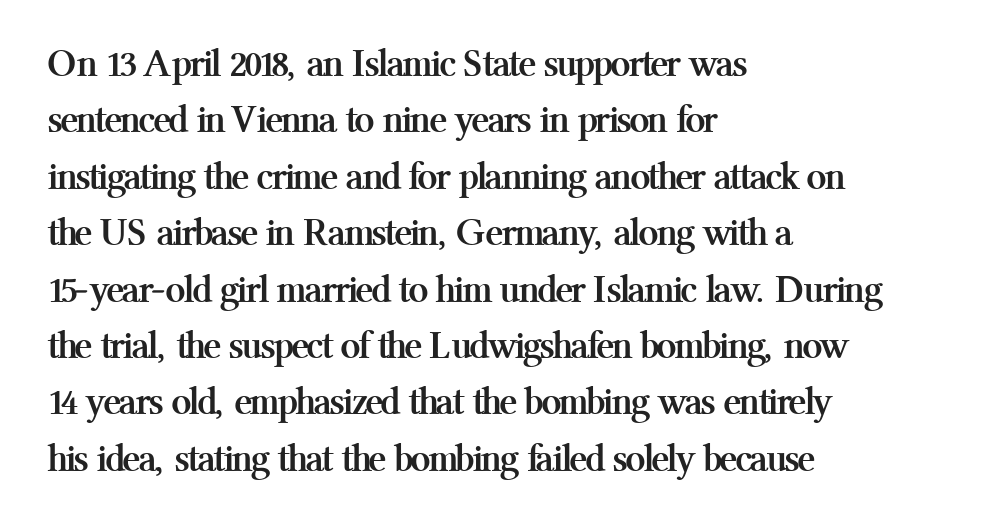
Nothing unusual about the tracking: characters are spaced as the font intends. Every character sits straight up, as roman type does. The foot of each line stays bare and open. Visually the block forms a straight wall on the left and a jagged coastline on the right.
